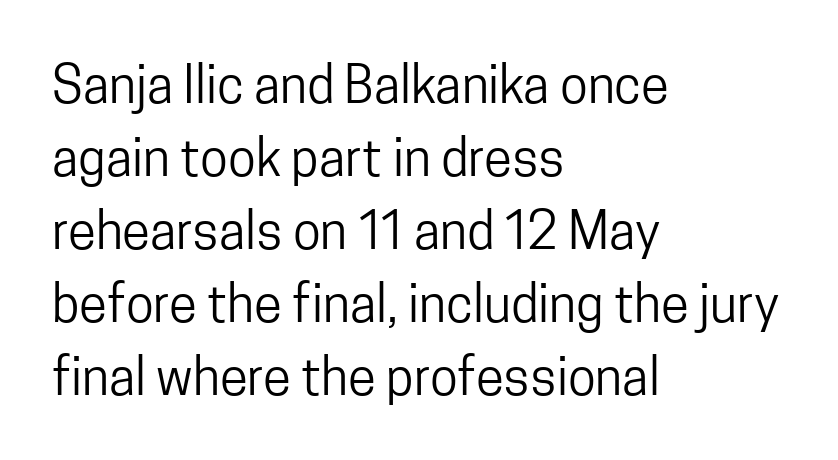
The image shows 51 px regular-weight, condensed sans-serif type, upright; set left-aligned, normal line spacing (1.43x), normal letter spacing, not underlined; low stroke contrast and a medium x-height.
